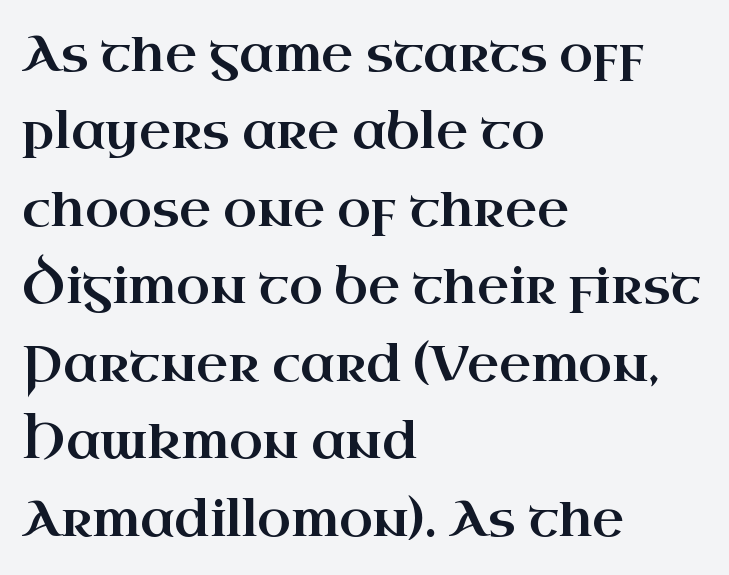
{"serif": "yes", "italic": "no", "width": "wide", "stroke_contrast": "high", "x_height": "small", "monospaced": "no", "underline": "no", "align": "left", "line_spacing": "normal", "line_spacing_ratio": 1.58, "letter_spacing": "normal", "letter_spacing_em": 0.0, "glyph_px": 49}
